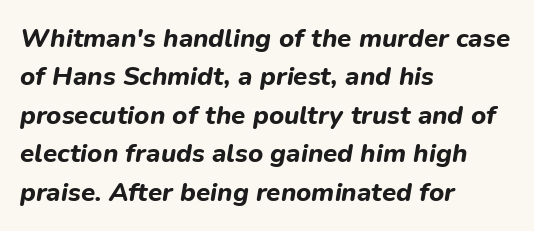
Q: Is the text bold? A: Yes.
Q: Is the text italic (slanted)? A: Yes, it leans right by about 9 degrees.
Q: Is the text underlined? A: No.
Q: How is the paragraph aligned? A: Left-aligned.
Q: Is the spacing between letters normal or unusually wide? A: Normal.
Q: Is the spacing between lines tight, normal or loose? A: Normal.
